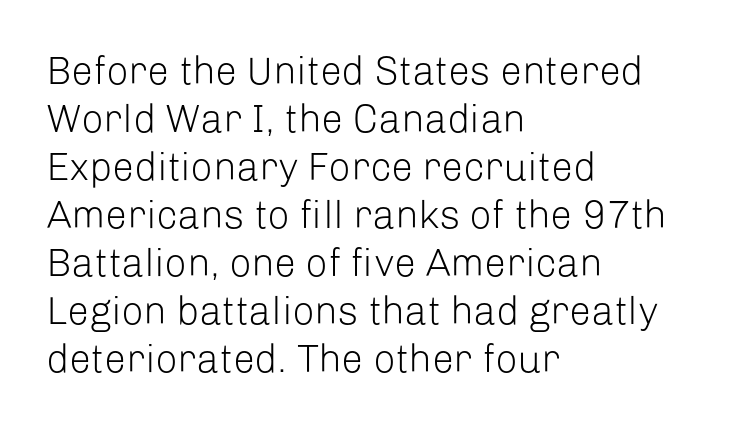
Q: Is the text bold? A: No.
Q: Is the text italic (slanted)? A: No, it is upright.
Q: Is the typeface a serif or a sans-serif typeface? A: Sans-serif.
Q: Is the text underlined? A: No.
Q: How is the paragraph aligned? A: Left-aligned.
Q: Is the spacing between letters normal or unusually wide? A: Normal.
Q: Width (condensed, normal, or wide)? A: Normal.
Q: Stroke contrast? A: Low.
Q: x-height? A: Medium.
Q: Monospaced? A: No.
